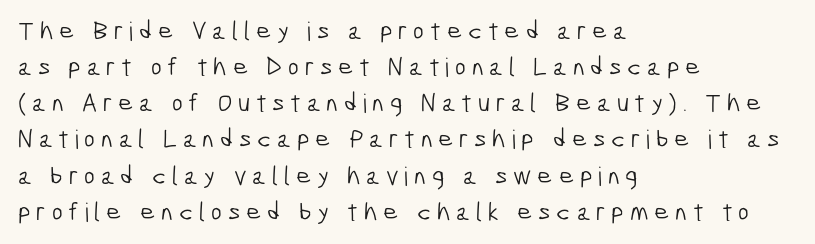
The image shows 26 px text type; set left-aligned, normal line spacing (1.39x), unusually wide letter spacing (+0.22 em), not underlined.
